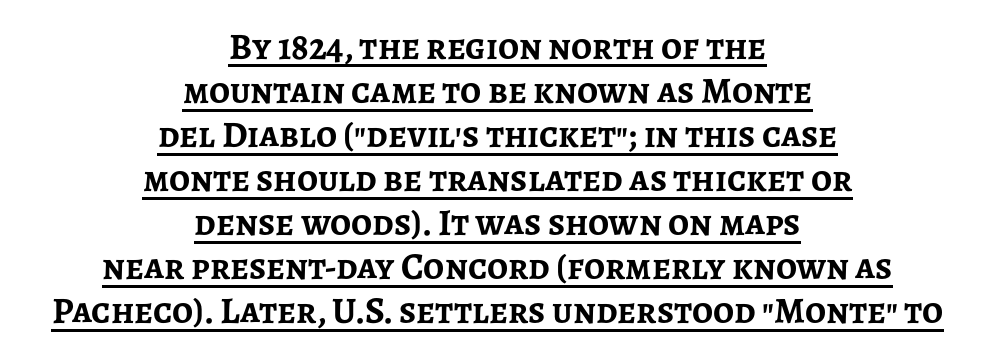
The image shows 37 px semibold sans-serif type, upright; set centered, line spacing 1.19x, normal letter spacing, underlined; low stroke contrast and a medium x-height.
